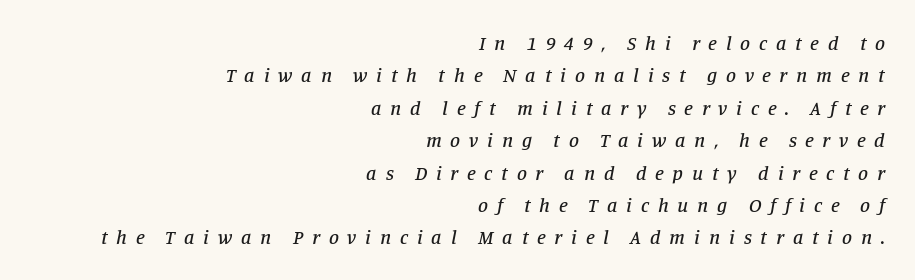
{"italic": "yes", "lean": "right", "slant_degrees": 11, "underline": "no", "align": "right", "line_spacing": "normal", "line_spacing_ratio": 1.62, "letter_spacing": "wide", "letter_spacing_em": 0.44, "glyph_px": 20}
